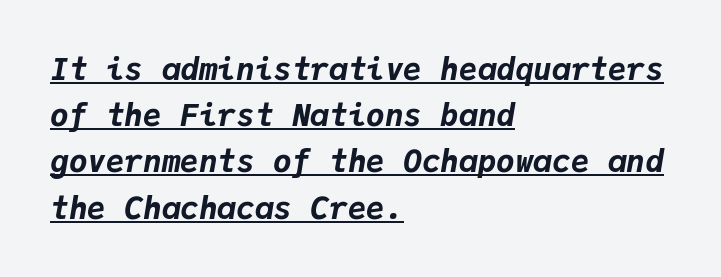
{"italic": "yes", "lean": "right", "slant_degrees": 9, "bold": "yes", "weight": "bold", "width": "normal", "stroke_contrast": "low", "x_height": "medium", "monospaced": "yes", "underline": "yes", "align": "left", "line_spacing": "normal", "line_spacing_ratio": 1.49, "letter_spacing": "normal", "letter_spacing_em": 0.0, "glyph_px": 31}
